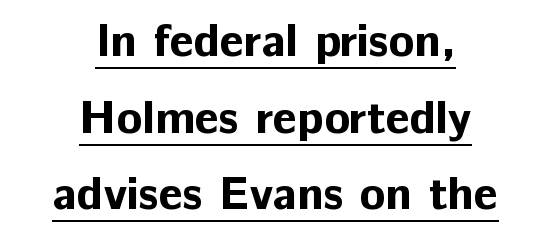
The image shows 47 px bold sans-serif type, upright; set centered, normal line spacing (1.63x), normal letter spacing, underlined; low stroke contrast and a medium x-height.
